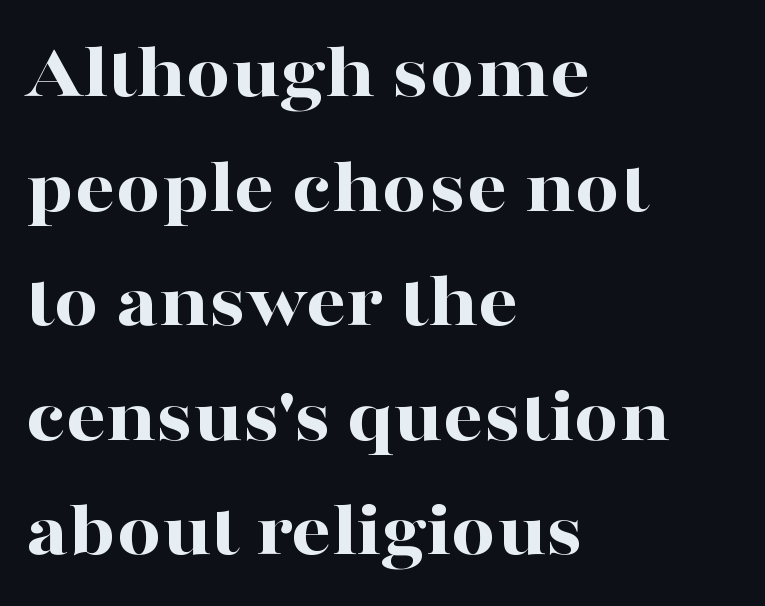
The letters stand straight up with perfectly vertical stems. You could not count columns in this text — the font is proportionally spaced. Casual observation: everything's shoved over to the left. Each new line begins a customary step beneath the previous one. The glyphs have the mass of a bold cut. Look at the tracking — it's just the regular setting, nothing added.
